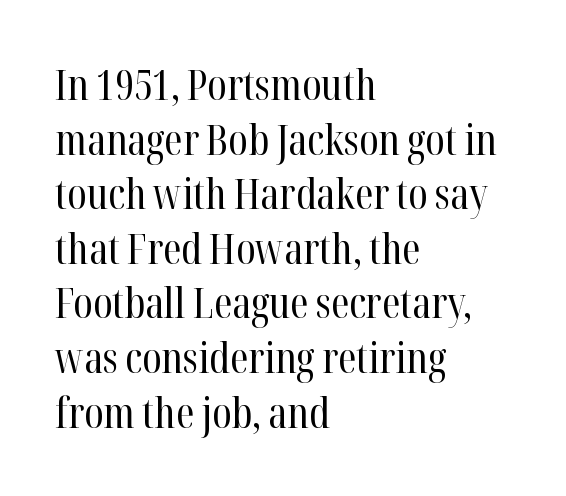
The image shows 42 px regular-weight, condensed serif type, upright; set left-aligned, normal line spacing (1.3x), normal letter spacing, not underlined; high stroke contrast and a medium x-height.
